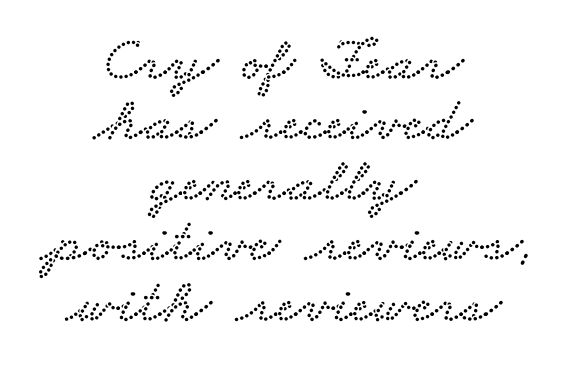
{"serif": "yes", "width": "wide", "stroke_contrast": "low", "x_height": "small", "monospaced": "no", "underline": "no", "align": "center", "line_spacing": "tight", "line_spacing_ratio": 0.96, "letter_spacing": "normal", "letter_spacing_em": 0.0, "glyph_px": 63}
